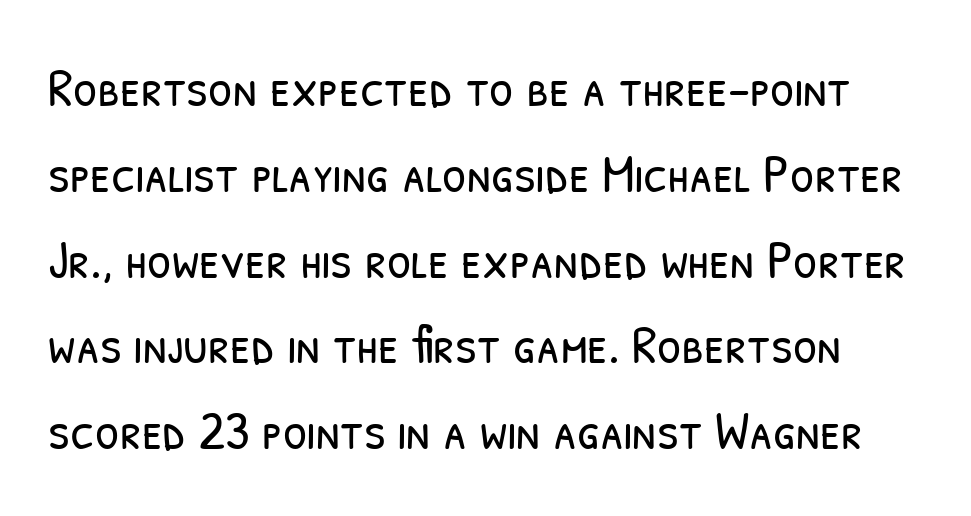
Q: Is the text bold? A: No.
Q: Is the typeface a serif or a sans-serif typeface? A: Sans-serif.
Q: Is the text underlined? A: No.
Q: Is the spacing between letters normal or unusually wide? A: Normal.
Q: Is the spacing between lines tight, normal or loose? A: Normal.
Q: Width (condensed, normal, or wide)? A: Condensed.
Q: Stroke contrast? A: Low.
Q: x-height? A: Medium.
Q: Monospaced? A: No.
